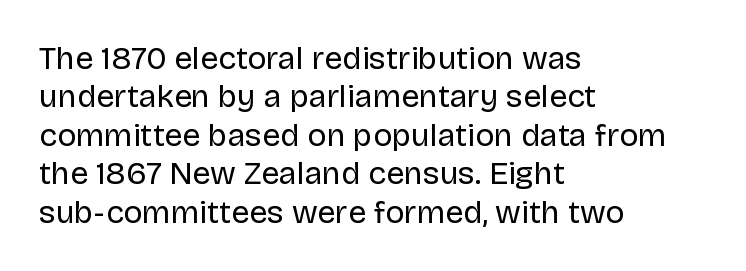
Q: Is the text bold? A: No.
Q: Is the text italic (slanted)? A: No, it is upright.
Q: Is the typeface a serif or a sans-serif typeface? A: Sans-serif.
Q: Is the text underlined? A: No.
Q: How is the paragraph aligned? A: Left-aligned.
Q: Is the spacing between letters normal or unusually wide? A: Normal.
Q: Width (condensed, normal, or wide)? A: Normal.
Q: Stroke contrast? A: Low.
Q: x-height? A: Large.
Q: Monospaced? A: No.
